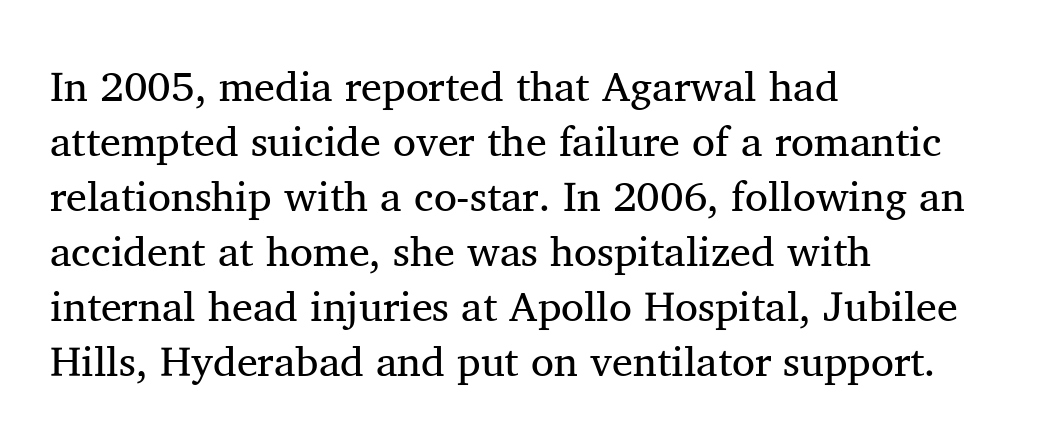
The image shows 42 px regular-weight serif type, upright; set left-aligned, normal line spacing (1.31x), normal letter spacing, not underlined; medium stroke contrast and a medium x-height.
